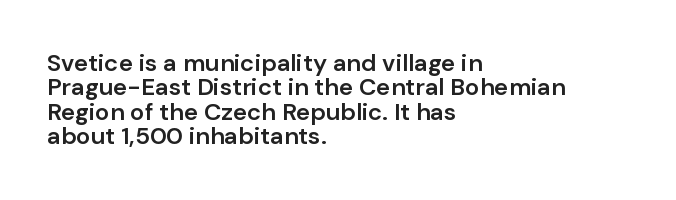
The lines are packed closely together with very little leading. The gaps between neighbouring characters are ordinary and unremarkable. The lettering stays uniformly vertical, giving the passage a roman look. Weight: semibold (demi). Has an underline been added? It has not. All the whitespace from short lines collects on the right.
